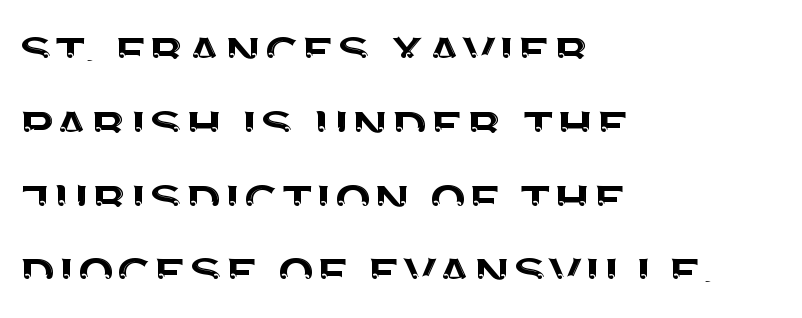
The image shows 61 px sans-serif type, upright; set left-aligned, line spacing 1.21x, normal letter spacing, not underlined; medium stroke contrast and a large x-height.
